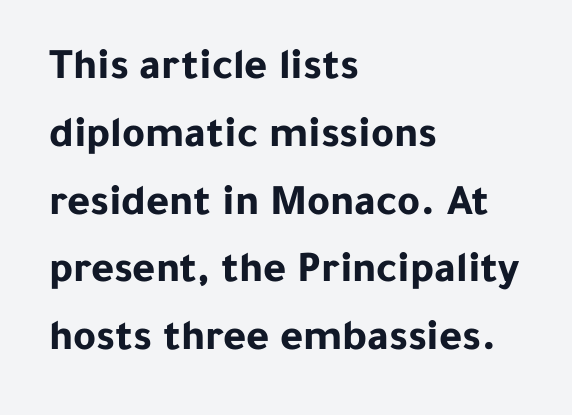
Q: Is the text bold? A: Yes.
Q: Is the text italic (slanted)? A: No, it is upright.
Q: Is the typeface a serif or a sans-serif typeface? A: Sans-serif.
Q: Is the text underlined? A: No.
Q: How is the paragraph aligned? A: Left-aligned.
Q: Is the spacing between letters normal or unusually wide? A: Normal.
Q: Is the spacing between lines tight, normal or loose? A: Normal.
Q: Width (condensed, normal, or wide)? A: Normal.
Q: Stroke contrast? A: Low.
Q: x-height? A: Medium.
Q: Monospaced? A: No.
